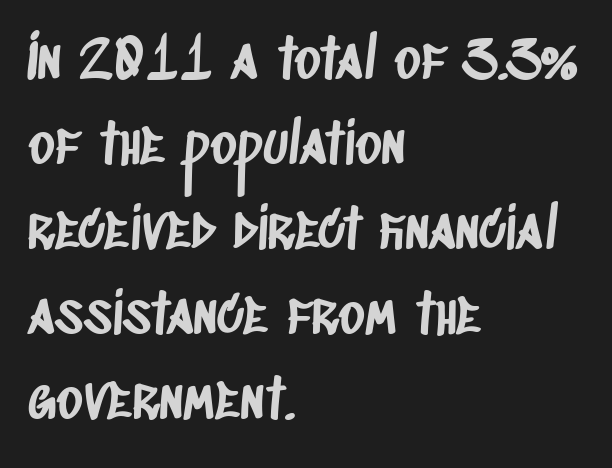
{"serif": "no", "width": "condensed", "stroke_contrast": "low", "x_height": "large", "monospaced": "no", "underline": "no", "align": "left", "line_spacing": "normal", "line_spacing_ratio": 1.52, "letter_spacing": "normal", "letter_spacing_em": 0.0, "glyph_px": 56}
